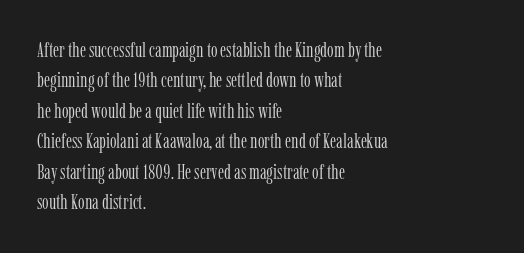
Letter spacing: default. Ink coverage per letter is moderate at most. The rag falls on the right side of this text block. Descenders are the only things crossing below the line. This block has exactly the height ordinary leading produces. This is the regular roman posture of the typeface.
